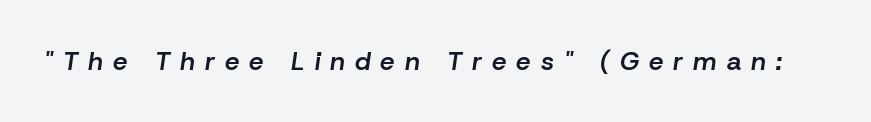
Honestly, there is no underline to notice here at all. Stroke thickness is moderately raised; the sample reads as semibold. Look at the tracking — it's clearly loosened, letters drifting apart. Characters are canted at an angle relative to the baseline's perpendicular.
